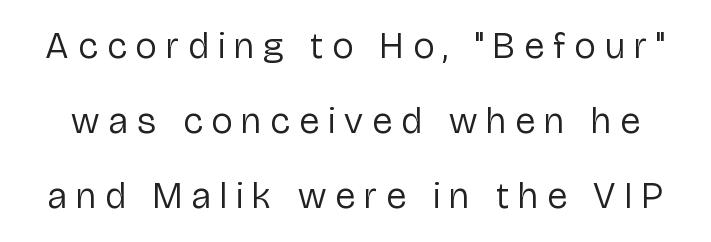
A typesetter would label this face a sans. These lines were composed using upright roman letters. The strokes are not fattened; the text isn't bold. These lines are rendered in a variable-pitch font.
